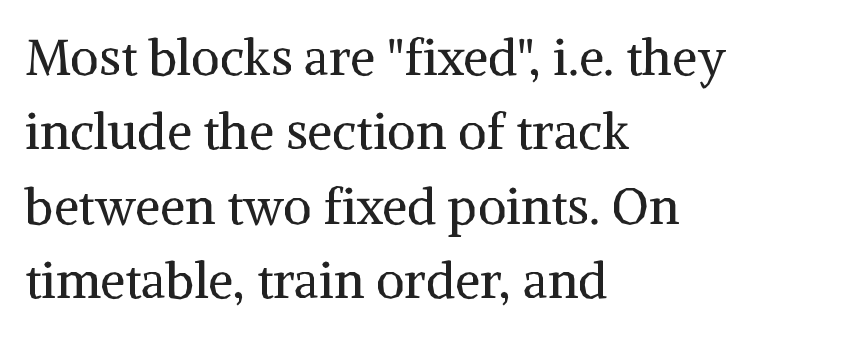
Q: Is the text bold? A: No.
Q: Is the text italic (slanted)? A: No, it is upright.
Q: Is the typeface a serif or a sans-serif typeface? A: Serif.
Q: Is the text underlined? A: No.
Q: How is the paragraph aligned? A: Left-aligned.
Q: Is the spacing between letters normal or unusually wide? A: Normal.
Q: Is the spacing between lines tight, normal or loose? A: Normal.
Q: Width (condensed, normal, or wide)? A: Normal.
Q: Stroke contrast? A: Medium.
Q: x-height? A: Medium.
Q: Monospaced? A: No.
